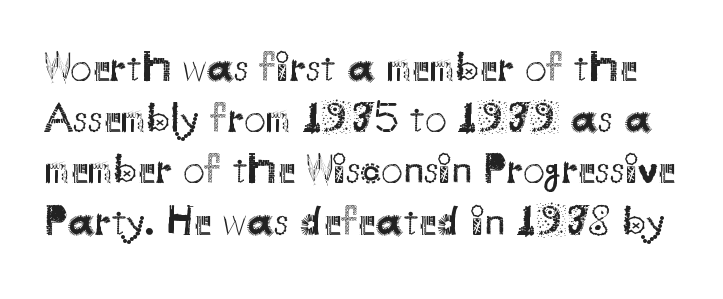
{"serif": "no", "italic": "no", "bold": "no", "weight": "regular", "width": "normal", "stroke_contrast": "medium", "x_height": "small", "monospaced": "no", "underline": "no", "line_spacing_ratio": 1.19, "letter_spacing": "normal", "letter_spacing_em": 0.0, "glyph_px": 43}
